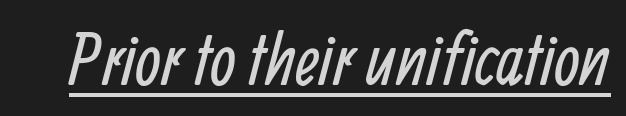
Think of a printed novel: that variable character pitch is what you see here. Stems and bowls with no extra thickness — not bold. Honestly, the letter spacing is just normal — you wouldn't notice it. Font category for this specimen: sans-serif.
